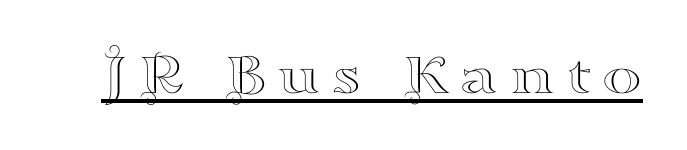
Q: Is the text italic (slanted)? A: No, it is upright.
Q: Is the typeface a serif or a sans-serif typeface? A: Serif.
Q: Is the text underlined? A: Yes.
Q: Width (condensed, normal, or wide)? A: Wide.
Q: Stroke contrast? A: High.
Q: x-height? A: Small.
Q: Monospaced? A: No.
